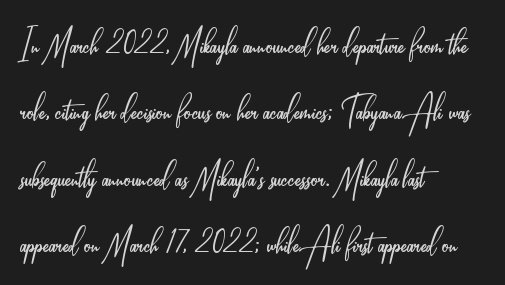
Q: Is the text bold? A: No.
Q: Is the text italic (slanted)? A: Yes.
Q: Is the typeface a serif or a sans-serif typeface? A: Sans-serif.
Q: Is the text underlined? A: No.
Q: How is the paragraph aligned? A: Left-aligned.
Q: Is the spacing between letters normal or unusually wide? A: Normal.
Q: Is the spacing between lines tight, normal or loose? A: Normal.
Q: Width (condensed, normal, or wide)? A: Condensed.
Q: Stroke contrast? A: Low.
Q: x-height? A: Small.
Q: Monospaced? A: No.
